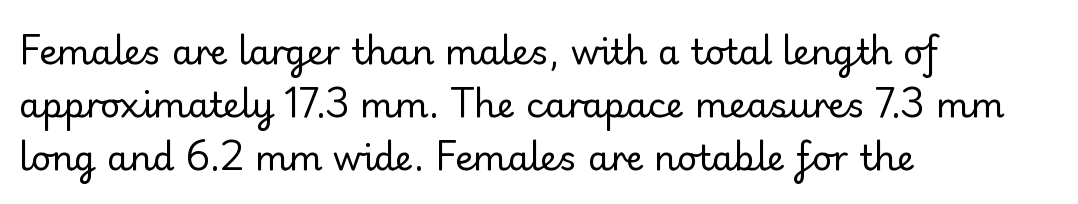
Vertical stems look standard width or narrower in stroke. Serif or sans? Sans — the stroke terminals are bare. The words here are not underlined. Casual observation: everything's shoved over to the left. Note the varied advance widths — an 'i' is clearly narrower than an 'm'. Glyph-to-glyph distance matches everyday printed text.
